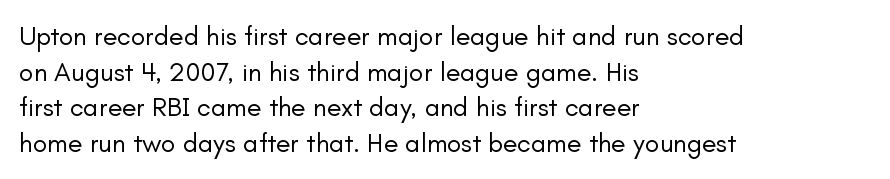
Q: Is the text bold? A: No.
Q: Is the text italic (slanted)? A: No, it is upright.
Q: Is the text underlined? A: No.
Q: How is the paragraph aligned? A: Left-aligned.
Q: Is the spacing between letters normal or unusually wide? A: Normal.
Q: Is the spacing between lines tight, normal or loose? A: Normal.
